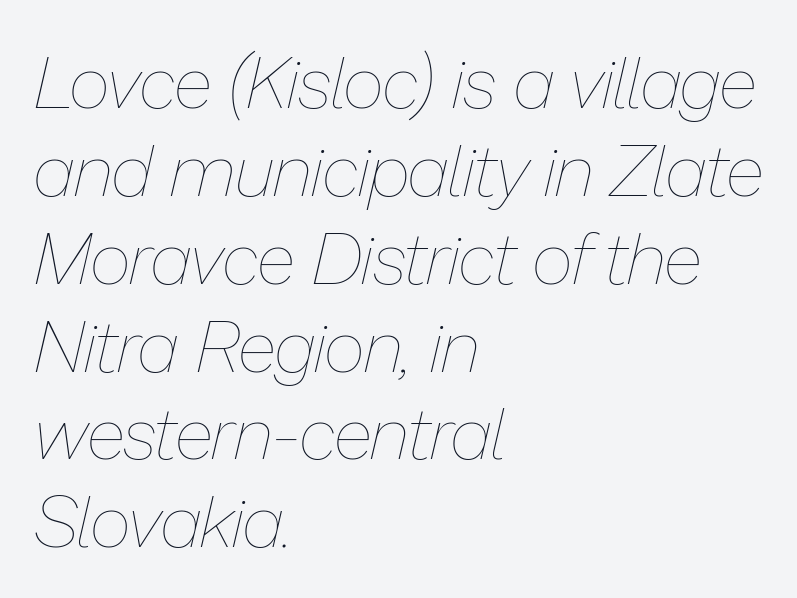
{"italic": "yes", "lean": "right", "slant_degrees": 13, "bold": "no", "weight": "thin", "width": "normal", "stroke_contrast": "low", "x_height": "medium", "monospaced": "no", "underline": "no", "align": "left", "line_spacing_ratio": 1.22, "letter_spacing": "normal", "letter_spacing_em": 0.0, "glyph_px": 72}
